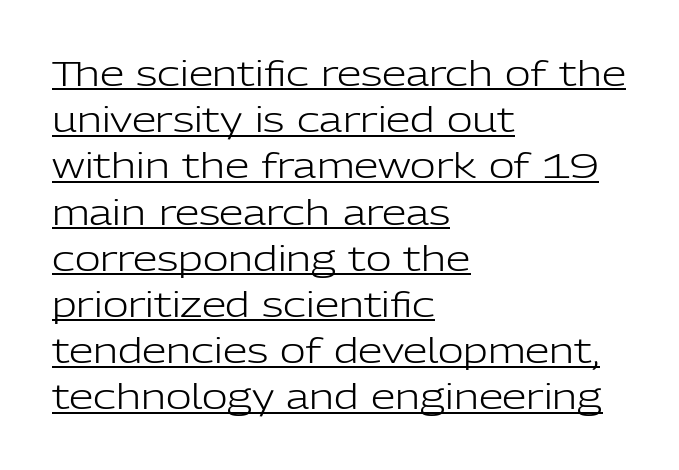
{"serif": "no", "italic": "no", "bold": "no", "weight": "light", "width": "normal", "stroke_contrast": "low", "x_height": "medium", "monospaced": "no", "underline": "yes", "align": "left", "line_spacing": "normal", "line_spacing_ratio": 1.32, "letter_spacing": "normal", "letter_spacing_em": 0.0, "glyph_px": 35}
